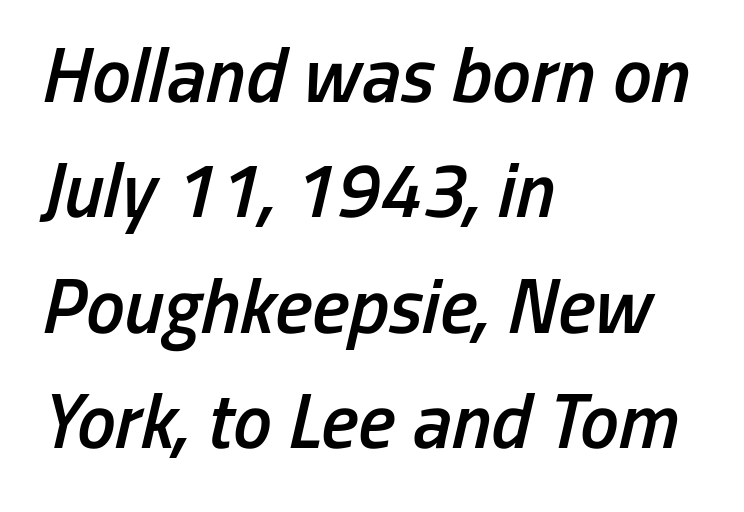
{"italic": "yes", "lean": "right", "slant_degrees": 13, "bold": "semi", "weight": "semibold", "width": "condensed", "stroke_contrast": "low", "x_height": "medium", "monospaced": "no", "underline": "no", "align": "left", "line_spacing": "normal", "line_spacing_ratio": 1.48, "letter_spacing": "normal", "letter_spacing_em": 0.0, "glyph_px": 78}
